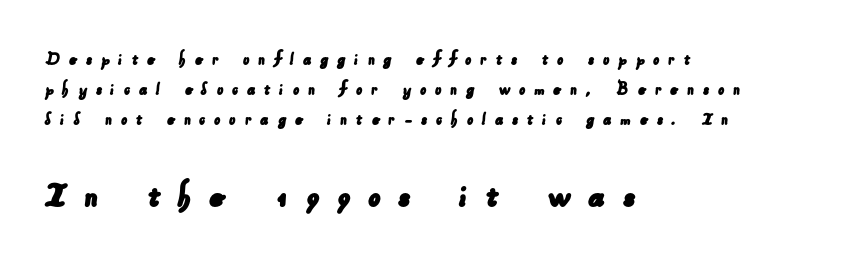
{"serif": "no", "width": "normal", "stroke_contrast": "low", "x_height": "small", "monospaced": "no", "underline": "no", "align": "left", "line_spacing": "normal", "line_spacing_ratio": 1.51, "letter_spacing": "wide", "letter_spacing_em": 0.42, "larger_block": "second", "size_ratio": 2.0, "glyph_px": 40}
